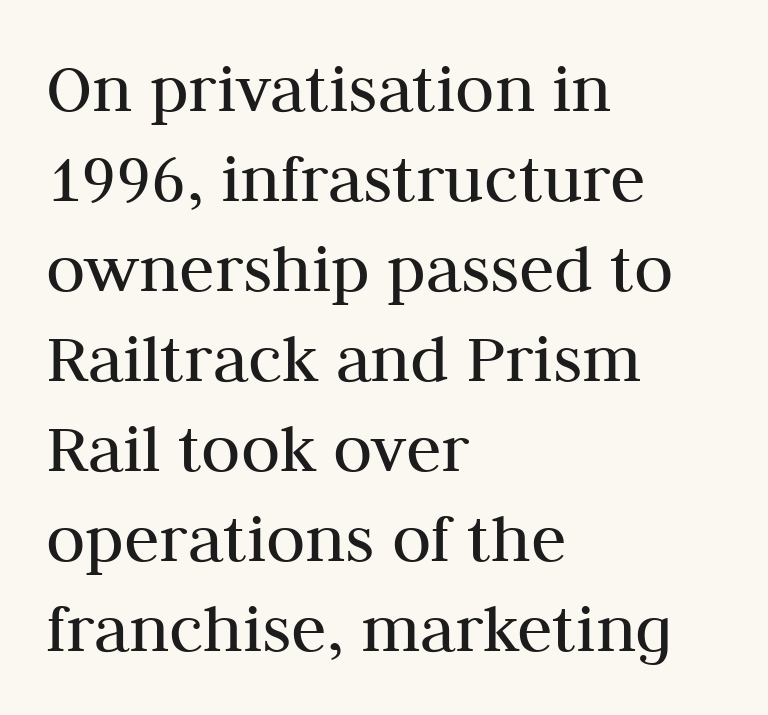
Q: Is the text bold? A: No.
Q: Is the text italic (slanted)? A: No, it is upright.
Q: Is the typeface a serif or a sans-serif typeface? A: Serif.
Q: Is the text underlined? A: No.
Q: How is the paragraph aligned? A: Left-aligned.
Q: Is the spacing between letters normal or unusually wide? A: Normal.
Q: Is the spacing between lines tight, normal or loose? A: Normal.
Q: Width (condensed, normal, or wide)? A: Normal.
Q: Stroke contrast? A: Medium.
Q: x-height? A: Medium.
Q: Monospaced? A: No.
